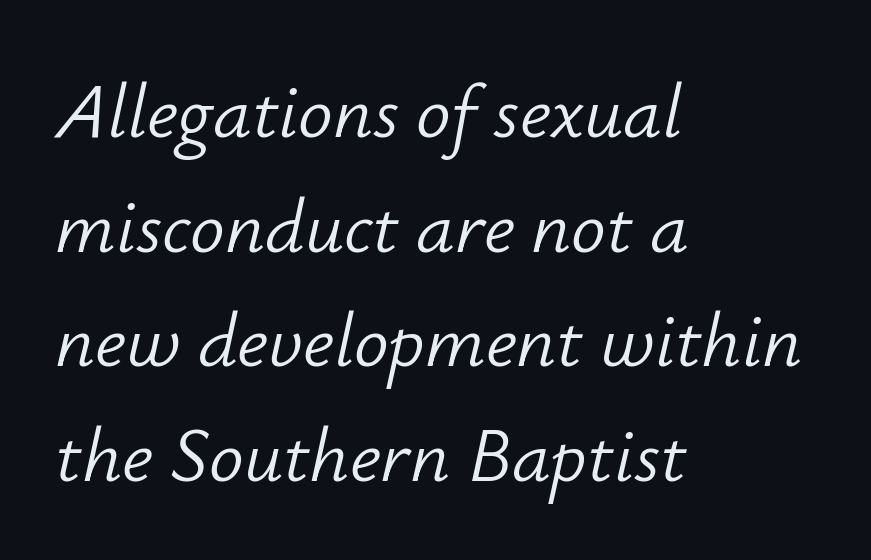
Q: Is the text bold? A: No.
Q: Is the text italic (slanted)? A: Yes, it leans right by about 12 degrees.
Q: Is the text underlined? A: No.
Q: How is the paragraph aligned? A: Left-aligned.
Q: Is the spacing between letters normal or unusually wide? A: Normal.
Q: Is the spacing between lines tight, normal or loose? A: Normal.
Q: Width (condensed, normal, or wide)? A: Normal.
Q: Stroke contrast? A: Low.
Q: x-height? A: Small.
Q: Monospaced? A: No.
